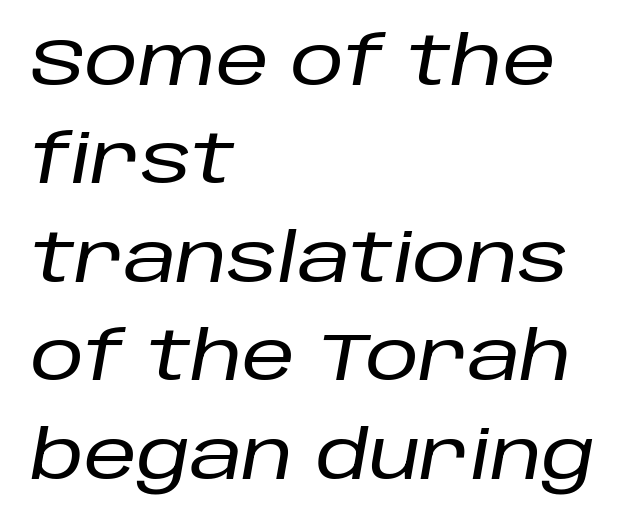
{"italic": "yes", "lean": "right", "slant_degrees": 10, "width": "normal", "stroke_contrast": "low", "x_height": "large", "monospaced": "no", "underline": "no", "align": "left", "line_spacing": "normal", "line_spacing_ratio": 1.47, "letter_spacing": "normal", "letter_spacing_em": 0.0, "glyph_px": 67}
